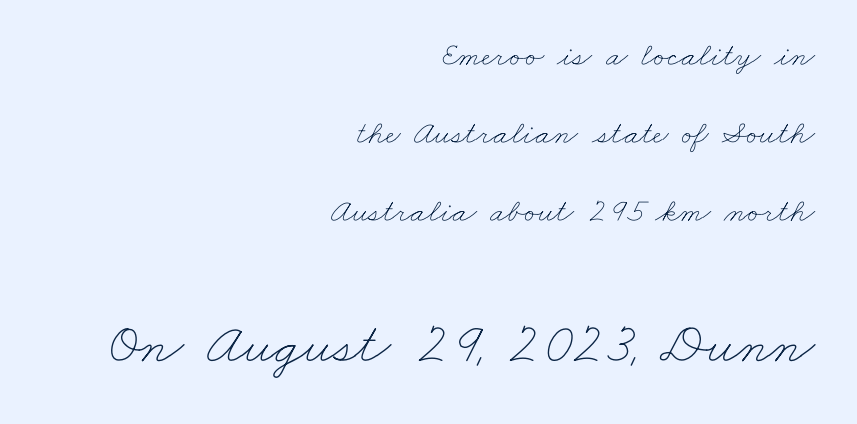
Q: Is the text bold? A: No.
Q: Is the text underlined? A: No.
Q: How is the paragraph aligned? A: Right-aligned.
Q: Is the spacing between letters normal or unusually wide? A: Normal.
Q: Is the spacing between lines tight, normal or loose? A: Loose.
Q: Which block of text is set in a larger size, the first (top) or the second (bottom)? A: The second (bottom) one.
Q: Width (condensed, normal, or wide)? A: Wide.
Q: Stroke contrast? A: Low.
Q: x-height? A: Small.
Q: Monospaced? A: No.
